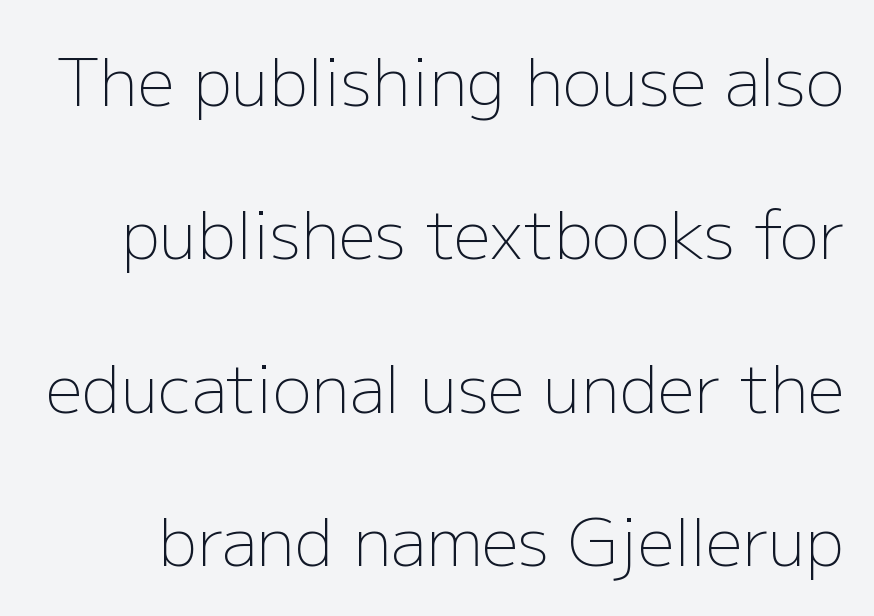
The image shows 65 px light sans-serif type, upright; set loose line spacing (2.36x), normal letter spacing, not underlined; low stroke contrast and a medium x-height.
